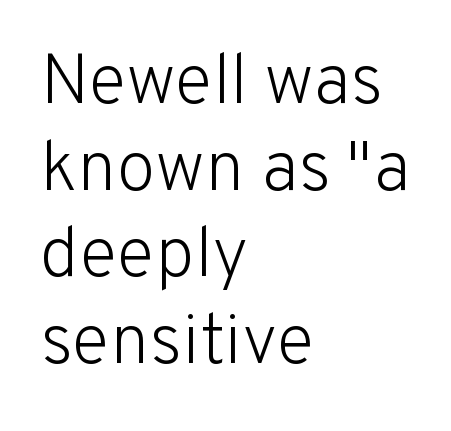
The image shows 71 px light sans-serif type, upright; set left-aligned, line spacing 1.22x, normal letter spacing, not underlined; low stroke contrast and a medium x-height.
